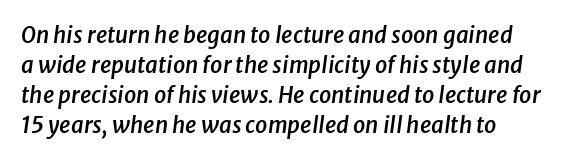
Q: Is the text bold? A: Semi-bold.
Q: Is the text italic (slanted)? A: Yes, it leans right by about 8 degrees.
Q: Is the text underlined? A: No.
Q: Is the spacing between letters normal or unusually wide? A: Normal.
Q: Is the spacing between lines tight, normal or loose? A: Normal.
